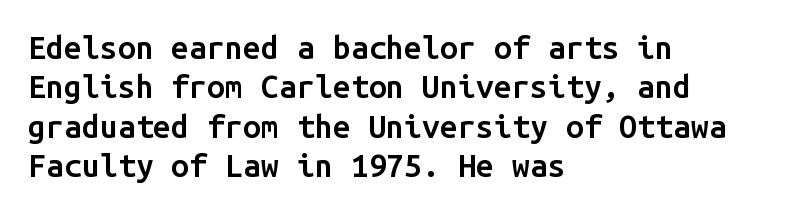
There is no visible air inserted between adjacent glyphs. Teacher's note: observe the even left margin — that is flush-left alignment. The foot of each line stays bare and open. Designer's note — italics off, roman on. The glyphs have the mass of a demibold cut, below bold. Monospaced: the letters line up in strict vertical columns.
